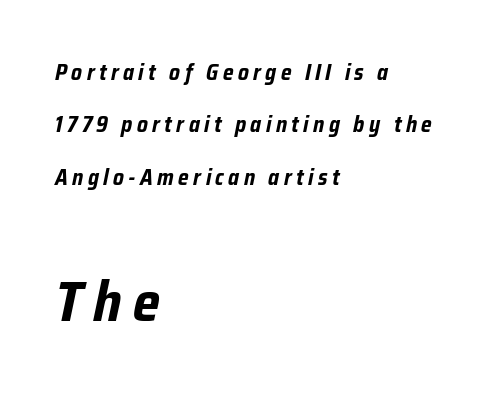
The image shows 56 px bold, condensed type, italic (leaning right); set left-aligned, loose line spacing (2.38x), unusually wide letter spacing (+0.2 em), not underlined; the second (bottom) block is 2.55x larger; low stroke contrast and a medium x-height.
